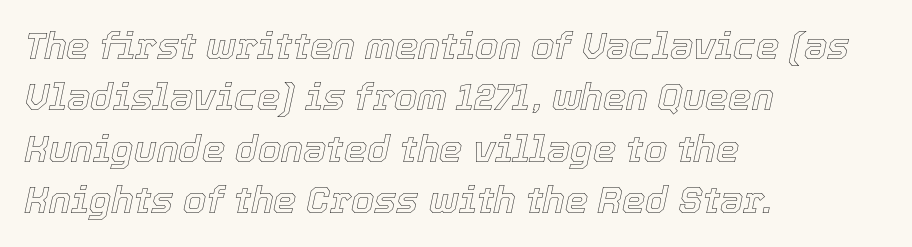
{"italic": "yes", "lean": "right", "slant_degrees": 12, "width": "normal", "x_height": "medium", "monospaced": "no", "underline": "no", "align": "left", "line_spacing": "normal", "line_spacing_ratio": 1.39, "letter_spacing": "normal", "letter_spacing_em": 0.0, "glyph_px": 37}
